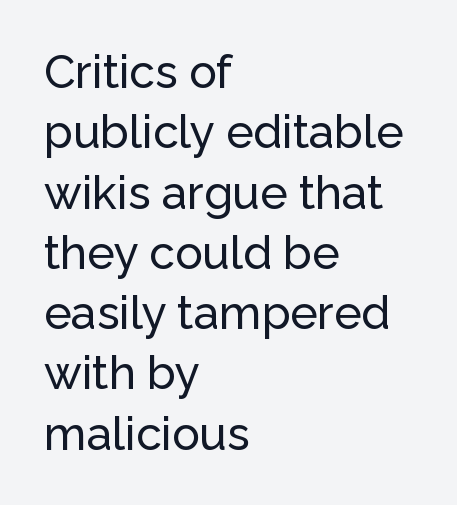
Quick note: underline off. One glance says typical: line gaps are just what's usual. Is the letter spacing exaggerated? No — it looks like the ordinary default. Which margin do the lines hug? The left one — the right edge is uneven. Every character sits straight up, as roman type does.
